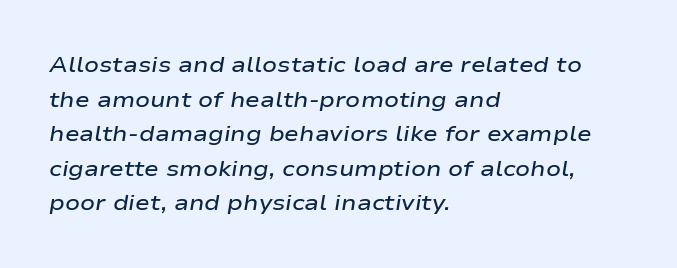
Q: Is the text bold? A: Semi-bold.
Q: Is the text italic (slanted)? A: Yes, it leans right by about 9 degrees.
Q: Is the text underlined? A: No.
Q: How is the paragraph aligned? A: Left-aligned.
Q: Is the spacing between letters normal or unusually wide? A: Normal.
Q: Is the spacing between lines tight, normal or loose? A: Normal.
